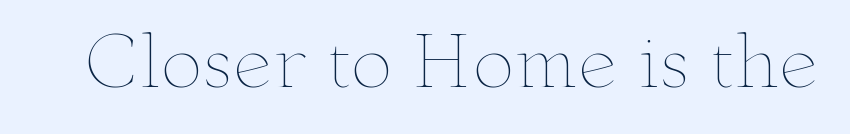
The rendering keeps characters at their native spacing. The passage shown is not bold in any degree. Tall strokes in this sample are plumb rather than angled. Plain, unruled lines of type. Proportional: the letters do not fall into vertical columns.
